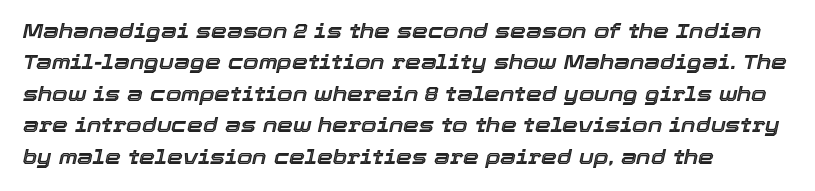
Each new line begins a customary step beneath the previous one. No word sits above an underline. Typeset ragged right — the left edge is the straight one. Yep, that's italic — everything's leaning.
